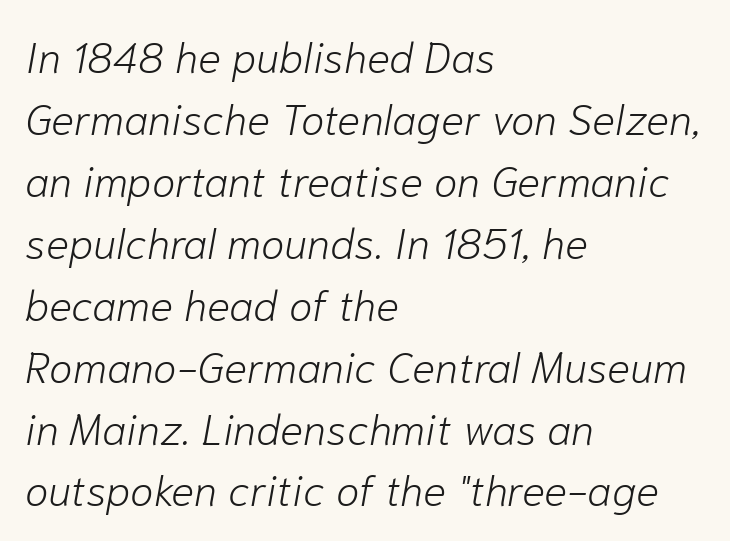
{"italic": "yes", "lean": "right", "slant_degrees": 10, "bold": "no", "weight": "light", "width": "normal", "stroke_contrast": "low", "x_height": "medium", "monospaced": "no", "underline": "no", "align": "left", "line_spacing": "normal", "line_spacing_ratio": 1.44, "letter_spacing": "normal", "letter_spacing_em": 0.0, "glyph_px": 43}
